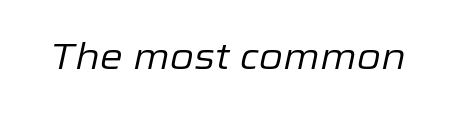
{"italic": "yes", "lean": "right", "slant_degrees": 12, "bold": "no", "weight": "regular", "width": "normal", "stroke_contrast": "low", "x_height": "medium", "monospaced": "no", "underline": "no", "letter_spacing": "normal", "letter_spacing_em": 0.0, "glyph_px": 37}
